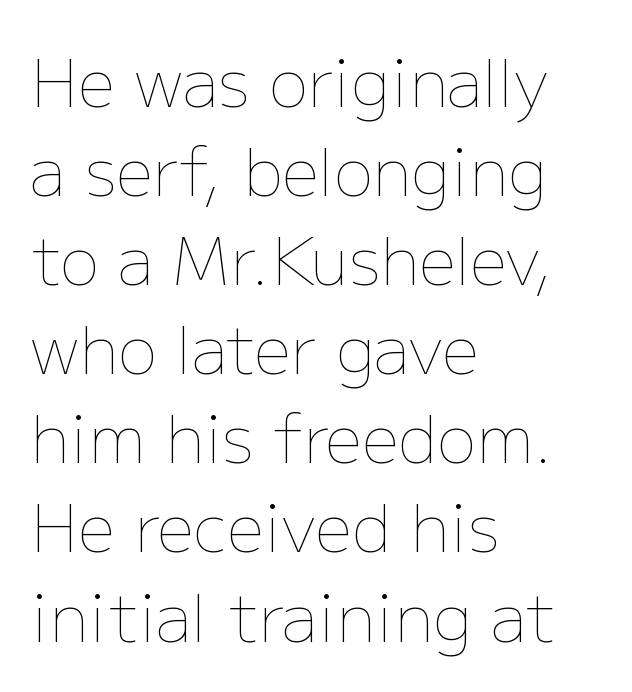
Q: Is the text bold? A: No.
Q: Is the text italic (slanted)? A: No, it is upright.
Q: Is the text underlined? A: No.
Q: How is the paragraph aligned? A: Left-aligned.
Q: Is the spacing between letters normal or unusually wide? A: Normal.
Q: Is the spacing between lines tight, normal or loose? A: Normal.
Q: Width (condensed, normal, or wide)? A: Normal.
Q: Stroke contrast? A: Low.
Q: x-height? A: Medium.
Q: Monospaced? A: No.
